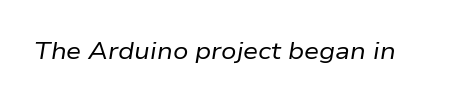
It's the slanting kind of type. Only glyphs here, with clear space below each row. No chunkiness to these letters — they're not bold. What stands out about the letter spacing? Nothing — it is the standard amount.
